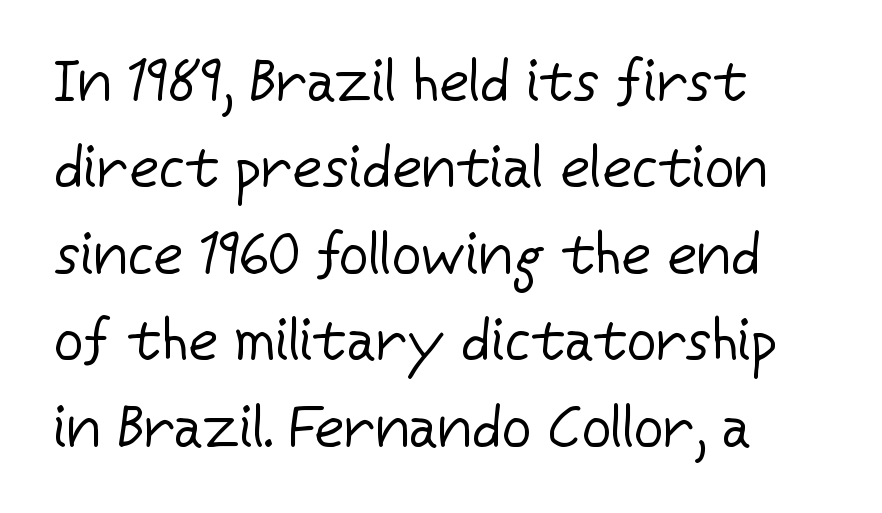
The rows are spaced the way most documents space them. Compared with typical body copy, the letter spacing here is the same. Every stem runs plumb, perpendicular to the baseline. Letterform terminals end flat and unadorned throughout the passage. Rule under the text: the space is simply empty.
